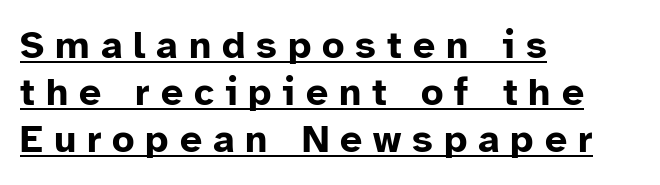
Spacing verdict: proportional, widths tailored to each character. Typesetter's note: full bold, strokes at maximum text heaviness. How are the letters spaced? Widely, with obvious added tracking. Nope, not italic — everything's standing straight. In designer terms, the underline attribute is active on this setting.
